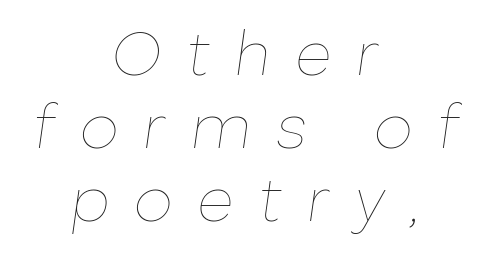
The image shows 62 px thin type, italic (leaning right); set centered, line spacing 1.18x, unusually wide letter spacing (+0.4 em), not underlined; low stroke contrast and a medium x-height.
